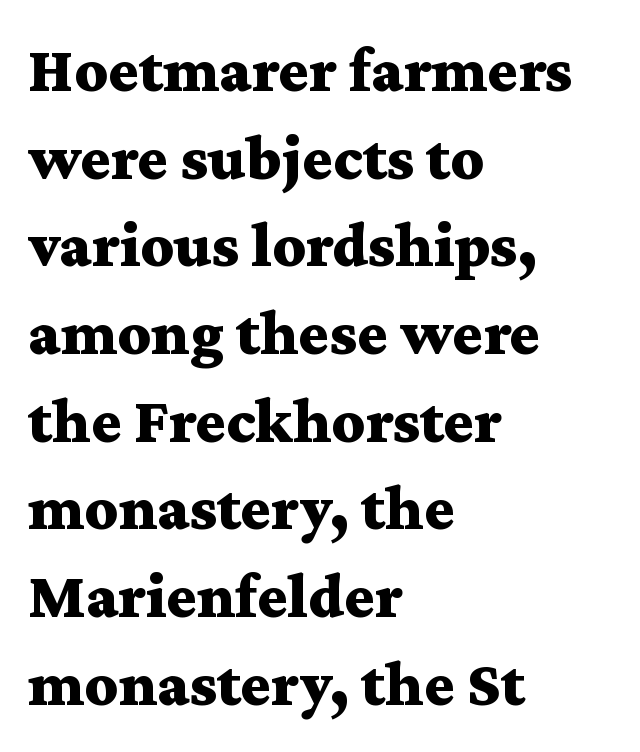
Q: Is the text bold? A: Yes.
Q: Is the text italic (slanted)? A: No, it is upright.
Q: Is the typeface a serif or a sans-serif typeface? A: Serif.
Q: Is the text underlined? A: No.
Q: How is the paragraph aligned? A: Left-aligned.
Q: Is the spacing between letters normal or unusually wide? A: Normal.
Q: Is the spacing between lines tight, normal or loose? A: Normal.
Q: Width (condensed, normal, or wide)? A: Wide.
Q: Stroke contrast? A: Medium.
Q: x-height? A: Medium.
Q: Monospaced? A: No.
